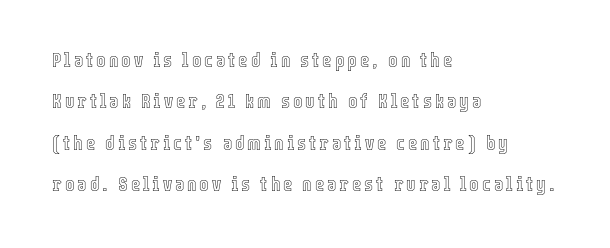
Q: Is the text italic (slanted)? A: No, it is upright.
Q: Is the text underlined? A: No.
Q: How is the paragraph aligned? A: Left-aligned.
Q: Is the spacing between lines tight, normal or loose? A: Loose.
